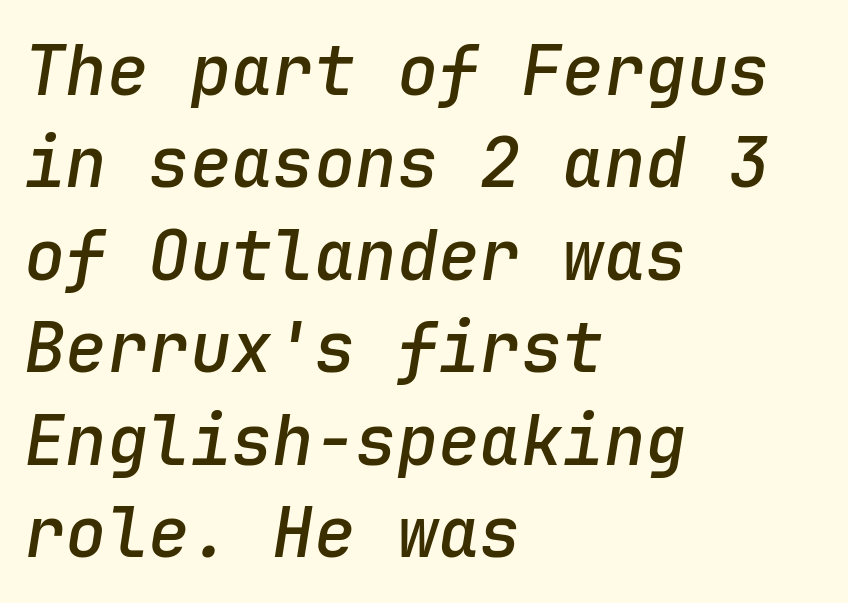
The image shows 69 px semibold type, italic (leaning right), monospaced; set left-aligned, normal line spacing (1.34x), normal letter spacing, not underlined; low stroke contrast and a medium x-height.
